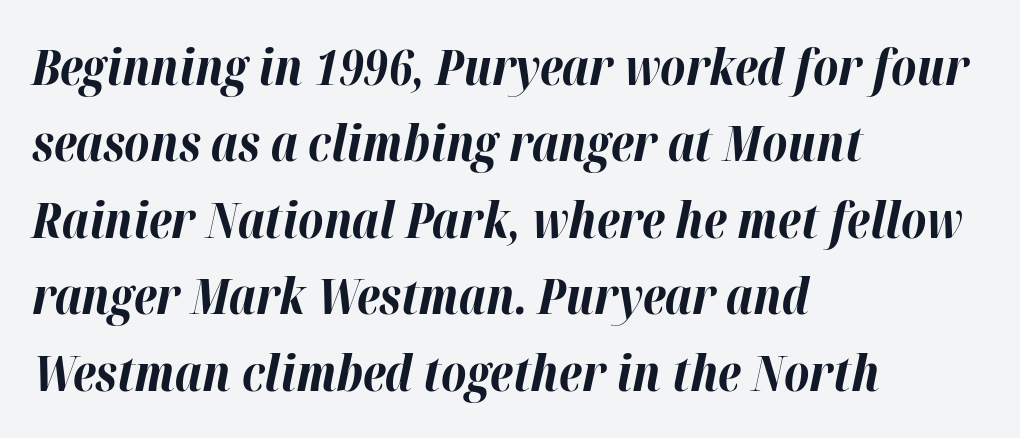
The image shows 49 px bold type, italic (leaning right); set left-aligned, normal line spacing (1.56x), normal letter spacing, not underlined; high stroke contrast and a medium x-height.
